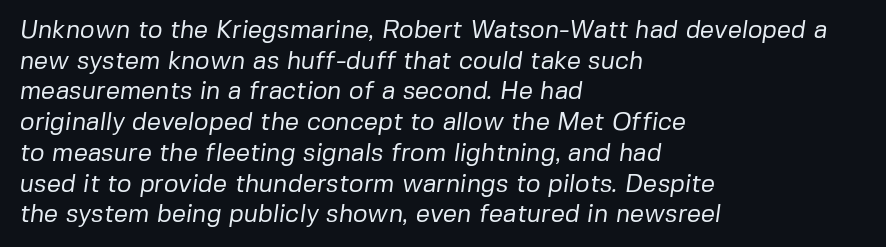
{"bold": "no", "underline": "no", "align": "left", "line_spacing_ratio": 1.23, "letter_spacing": "normal", "letter_spacing_em": 0.0, "glyph_px": 25}
